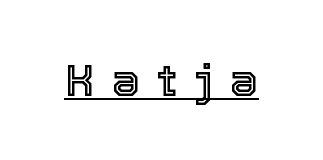
Q: Is the text italic (slanted)? A: No, it is upright.
Q: Is the text underlined? A: Yes.
Q: Is the spacing between letters normal or unusually wide? A: Unusually wide.
Q: Width (condensed, normal, or wide)? A: Normal.
Q: x-height? A: Medium.
Q: Monospaced? A: No.
